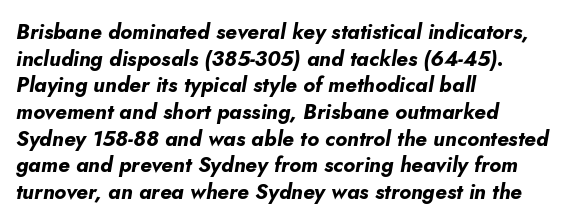
{"italic": "yes", "lean": "right", "slant_degrees": 5, "bold": "yes", "underline": "no", "align": "left", "line_spacing": "normal", "line_spacing_ratio": 1.27, "letter_spacing": "normal", "letter_spacing_em": 0.0, "glyph_px": 21}
